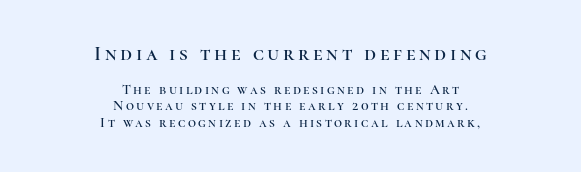
It's the straight-up-and-down kind of type. Descenders hang freely into open space. If you folded the block vertically in half, each line would mirror itself in length. Size hierarchy here favors the leading block over the trailing one.
